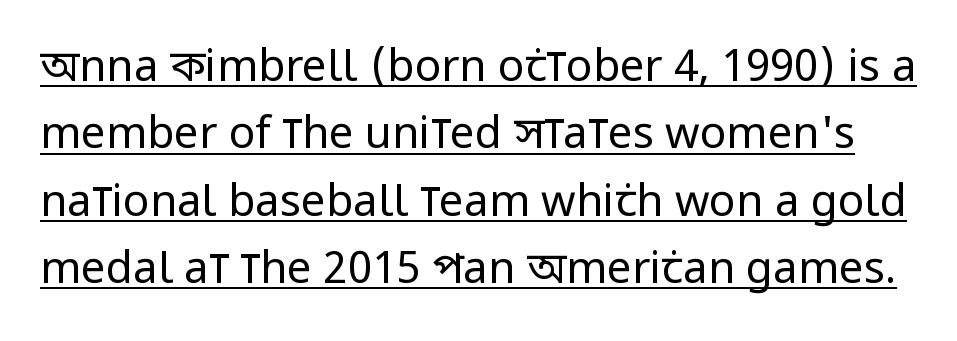
The image shows 44 px regular-weight, condensed sans-serif type, upright; set normal line spacing (1.53x), normal letter spacing, underlined; low stroke contrast and a large x-height.
